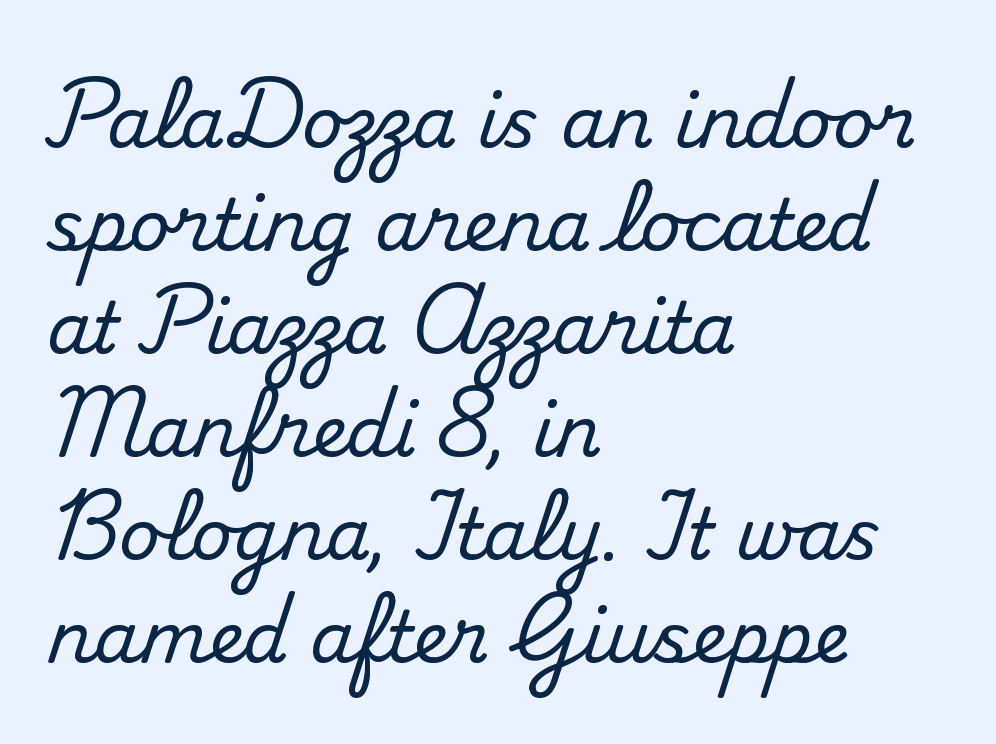
{"serif": "yes", "width": "normal", "stroke_contrast": "medium", "x_height": "small", "monospaced": "no", "underline": "no", "align": "left", "line_spacing": "normal", "line_spacing_ratio": 1.45, "letter_spacing": "normal", "letter_spacing_em": 0.0, "glyph_px": 71}
